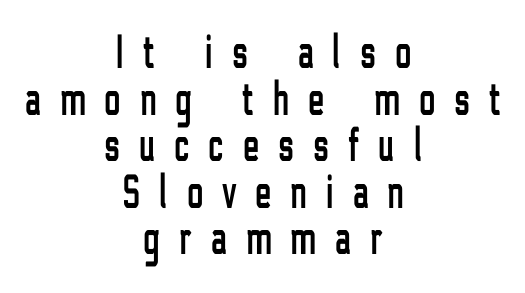
The image shows 48 px condensed sans-serif type, upright; set centered, tight line spacing (0.97x), unusually wide letter spacing (+0.41 em), not underlined; low stroke contrast and a medium x-height.
